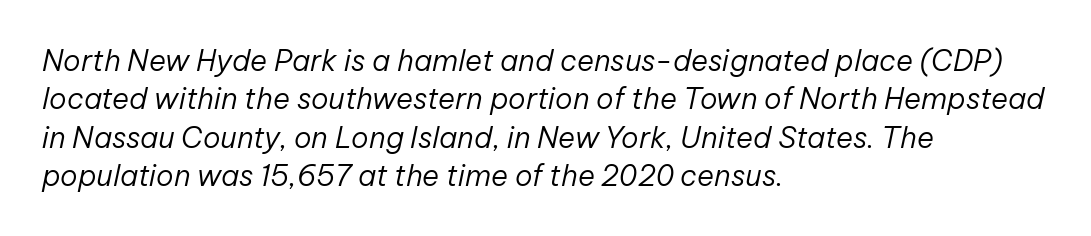
Stroke mass is kept to a normal reading level or below. The space beneath each line is pristine and unruled. Compared with a centered layout, this one pins lines to the left instead. Evenly set lines give the paragraph a standard silhouette.
